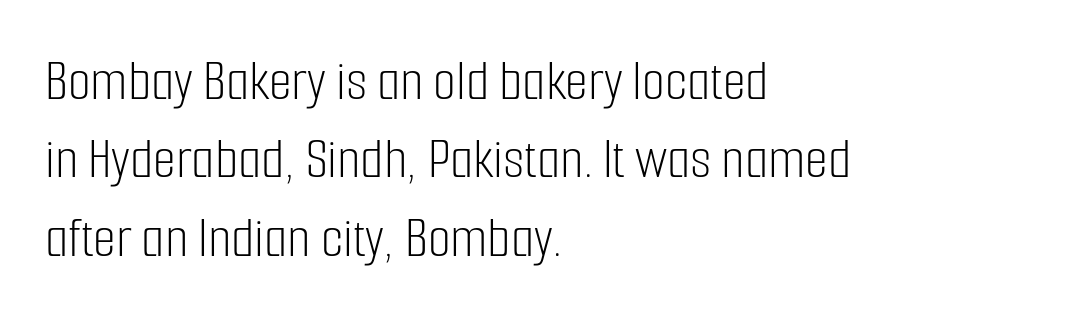
Every row of glyphs begins at an identical x-position on the left. The type is set solid horizontally, with unmodified tracking. Unmarked baselines from the first word to the last. Tall strokes in this sample are plumb rather than angled.
